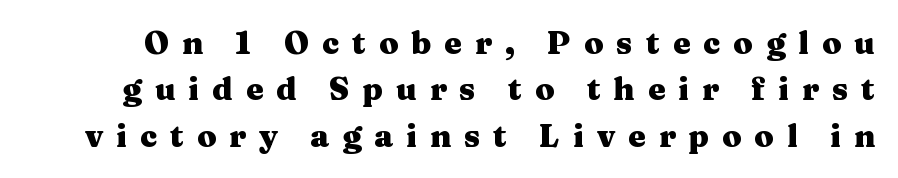
{"serif": "yes", "italic": "no", "bold": "yes", "weight": "heavy", "width": "wide", "stroke_contrast": "medium", "x_height": "medium", "monospaced": "no", "underline": "no", "line_spacing": "normal", "line_spacing_ratio": 1.5, "letter_spacing": "wide", "letter_spacing_em": 0.42, "glyph_px": 31}
